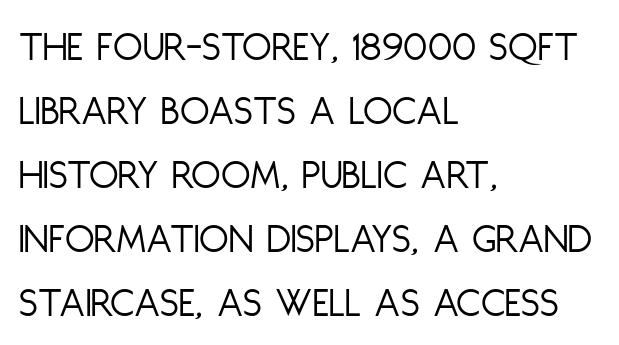
The image shows 43 px light, condensed sans-serif type, upright; set left-aligned, normal line spacing (1.49x), normal letter spacing, not underlined; low stroke contrast and a large x-height.
